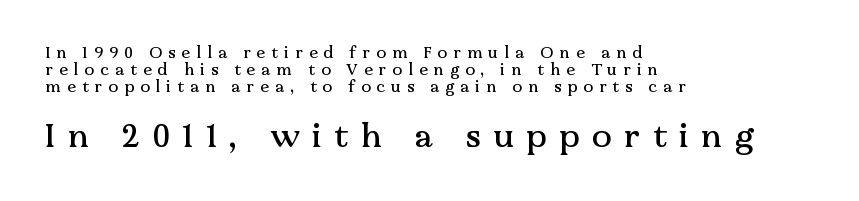
Q: Is the text italic (slanted)? A: No, it is upright.
Q: Is the typeface a serif or a sans-serif typeface? A: Serif.
Q: Is the text underlined? A: No.
Q: How is the paragraph aligned? A: Left-aligned.
Q: Is the spacing between letters normal or unusually wide? A: Unusually wide.
Q: Is the spacing between lines tight, normal or loose? A: Tight.
Q: Which block of text is set in a larger size, the first (top) or the second (bottom)? A: The second (bottom) one.
Q: Width (condensed, normal, or wide)? A: Normal.
Q: Stroke contrast? A: Medium.
Q: x-height? A: Medium.
Q: Monospaced? A: No.
